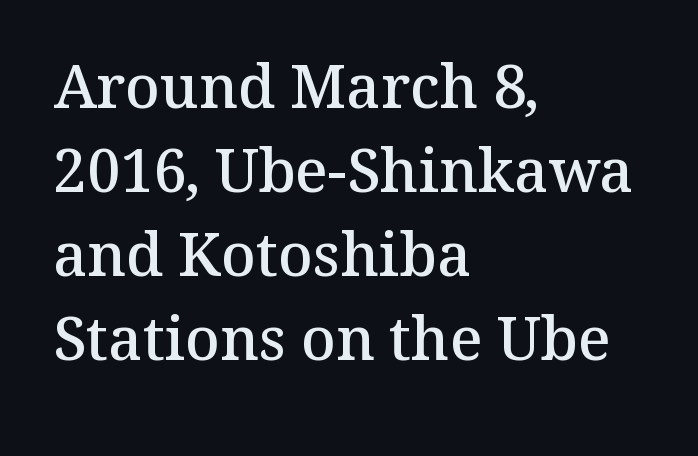
The image shows 60 px semibold serif type, upright; set left-aligned, normal line spacing (1.4x), normal letter spacing, not underlined; medium stroke contrast and a medium x-height.
